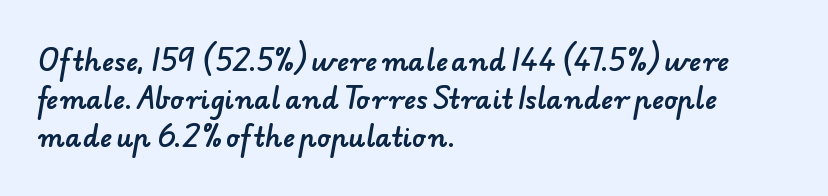
Q: Is the text underlined? A: No.
Q: How is the paragraph aligned? A: Left-aligned.
Q: Is the spacing between letters normal or unusually wide? A: Normal.
Q: Is the spacing between lines tight, normal or loose? A: Normal.
